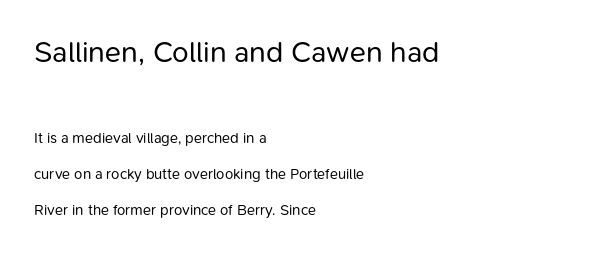
The image shows 30 px regular-weight sans-serif type, upright; set left-aligned, loose line spacing (2.38x), normal letter spacing, not underlined; the first (top) block is 2.0x larger; low stroke contrast and a medium x-height.
